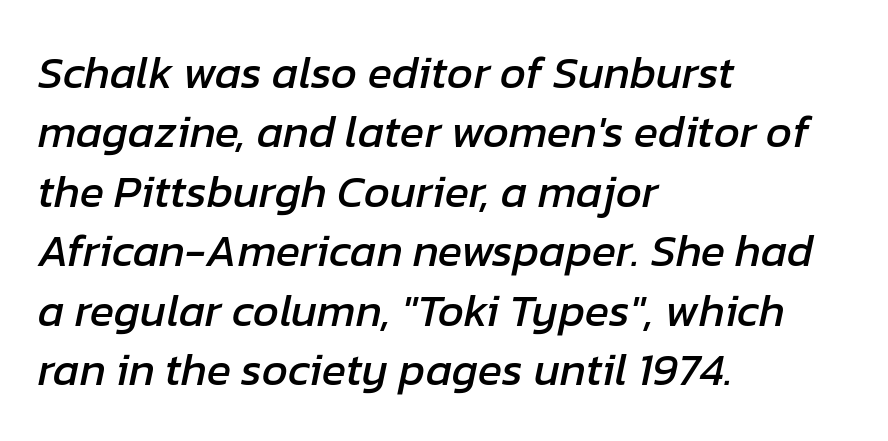
Q: Is the text italic (slanted)? A: Yes, it leans right by about 12 degrees.
Q: Is the text underlined? A: No.
Q: How is the paragraph aligned? A: Left-aligned.
Q: Is the spacing between letters normal or unusually wide? A: Normal.
Q: Is the spacing between lines tight, normal or loose? A: Normal.
Q: Width (condensed, normal, or wide)? A: Normal.
Q: Stroke contrast? A: Low.
Q: x-height? A: Medium.
Q: Monospaced? A: No.
